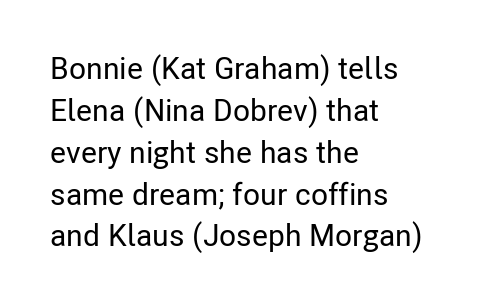
Q: Is the text italic (slanted)? A: No, it is upright.
Q: Is the typeface a serif or a sans-serif typeface? A: Sans-serif.
Q: Is the text underlined? A: No.
Q: How is the paragraph aligned? A: Left-aligned.
Q: Is the spacing between letters normal or unusually wide? A: Normal.
Q: Is the spacing between lines tight, normal or loose? A: Normal.
Q: Width (condensed, normal, or wide)? A: Condensed.
Q: Stroke contrast? A: Low.
Q: x-height? A: Medium.
Q: Monospaced? A: No.
